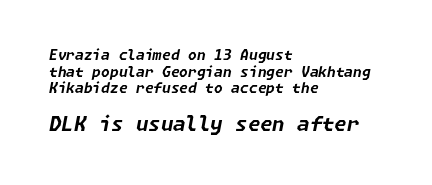
The image shows 20 px bold type, italic (leaning right); set left-aligned, line spacing 1.18x, normal letter spacing, not underlined; the second (bottom) block is 1.43x larger.
